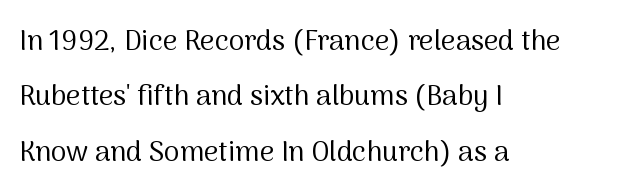
The image shows 28 px regular-weight sans-serif type, upright; set left-aligned, loose line spacing (1.98x), normal letter spacing, not underlined; medium stroke contrast and a medium x-height.
